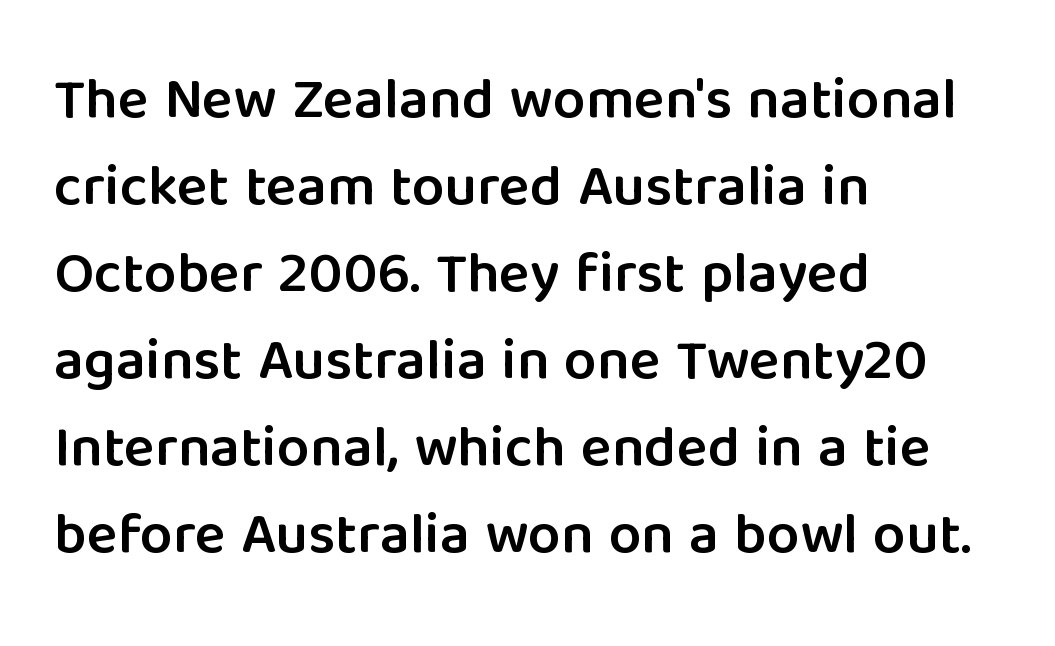
The image shows 58 px semibold sans-serif type, upright; set left-aligned, normal line spacing (1.5x), normal letter spacing, not underlined; low stroke contrast and a medium x-height.
